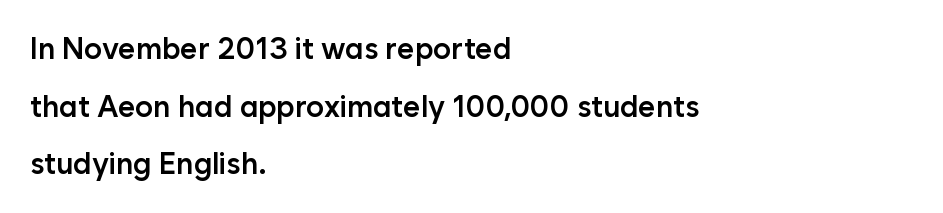
Q: Is the text bold? A: Semi-bold.
Q: Is the text italic (slanted)? A: No, it is upright.
Q: Is the typeface a serif or a sans-serif typeface? A: Sans-serif.
Q: Is the text underlined? A: No.
Q: How is the paragraph aligned? A: Left-aligned.
Q: Is the spacing between letters normal or unusually wide? A: Normal.
Q: Is the spacing between lines tight, normal or loose? A: Loose.
Q: Width (condensed, normal, or wide)? A: Normal.
Q: Stroke contrast? A: Low.
Q: x-height? A: Medium.
Q: Monospaced? A: No.
